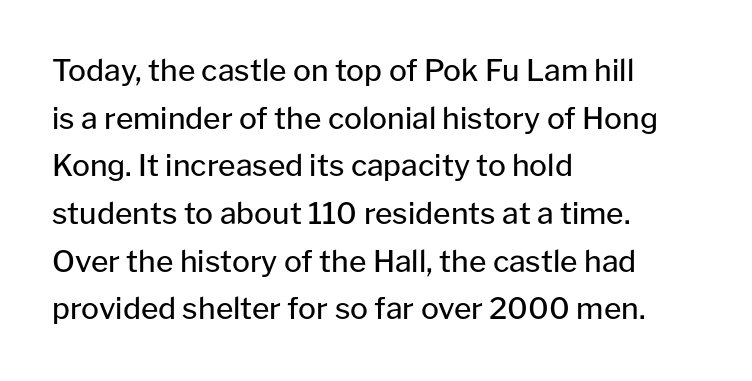
{"serif": "no", "italic": "no", "bold": "no", "weight": "regular", "width": "normal", "stroke_contrast": "low", "x_height": "medium", "monospaced": "no", "underline": "no", "align": "left", "line_spacing": "normal", "line_spacing_ratio": 1.59, "letter_spacing": "normal", "letter_spacing_em": 0.0, "glyph_px": 30}
